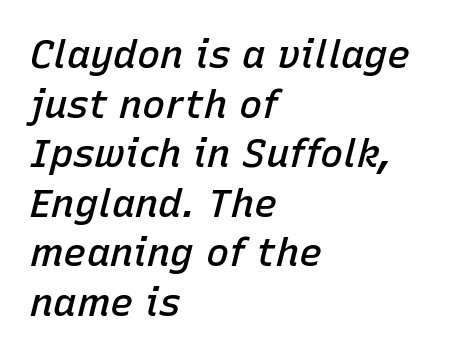
Q: Is the text bold? A: Semi-bold.
Q: Is the text italic (slanted)? A: Yes, it leans right by about 15 degrees.
Q: Is the text underlined? A: No.
Q: How is the paragraph aligned? A: Left-aligned.
Q: Is the spacing between letters normal or unusually wide? A: Normal.
Q: Is the spacing between lines tight, normal or loose? A: Normal.
Q: Width (condensed, normal, or wide)? A: Normal.
Q: Stroke contrast? A: Low.
Q: x-height? A: Medium.
Q: Monospaced? A: No.
